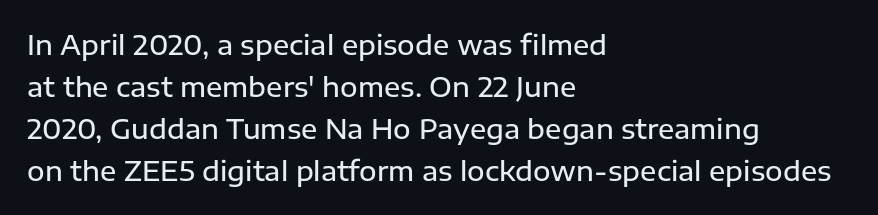
Q: Is the text bold? A: Semi-bold.
Q: Is the text italic (slanted)? A: No, it is upright.
Q: Is the text underlined? A: No.
Q: How is the paragraph aligned? A: Left-aligned.
Q: Is the spacing between letters normal or unusually wide? A: Normal.
Q: Is the spacing between lines tight, normal or loose? A: Normal.
